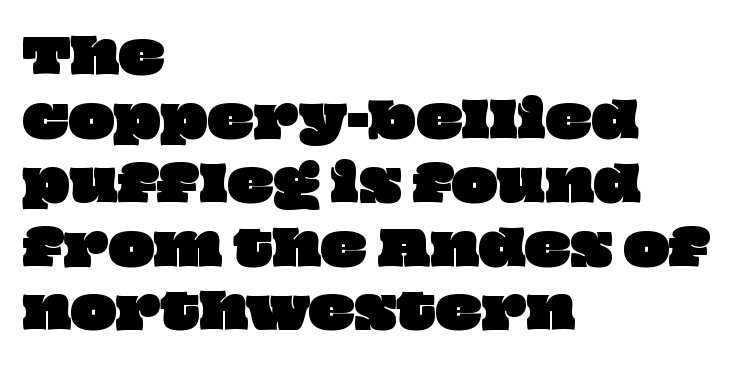
Q: Is the text underlined? A: No.
Q: How is the paragraph aligned? A: Left-aligned.
Q: Is the spacing between letters normal or unusually wide? A: Normal.
Q: Is the spacing between lines tight, normal or loose? A: Normal.
Q: Width (condensed, normal, or wide)? A: Wide.
Q: Stroke contrast? A: Low.
Q: x-height? A: Large.
Q: Monospaced? A: No.
